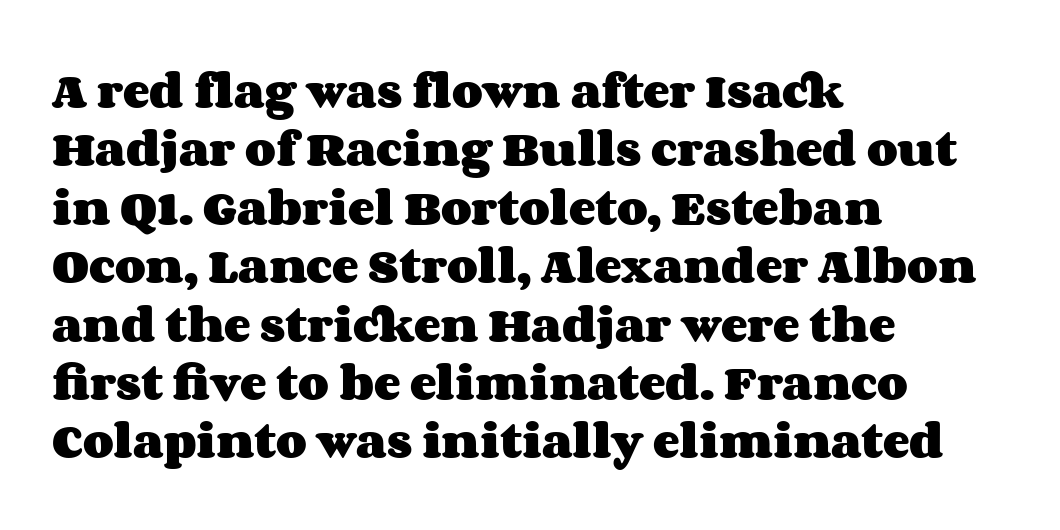
The image shows 40 px heavy, wide type, upright; set left-aligned, normal line spacing (1.46x), normal letter spacing, not underlined; medium stroke contrast and a large x-height.
